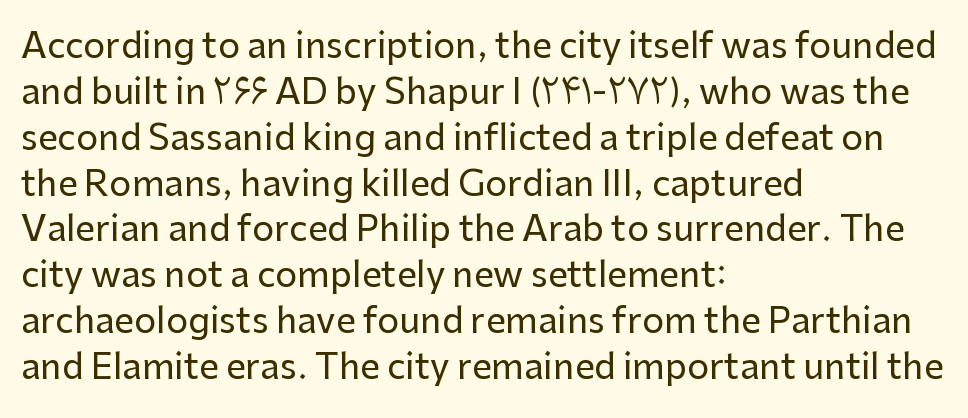
{"serif": "no", "italic": "no", "width": "normal", "stroke_contrast": "low", "x_height": "medium", "monospaced": "no", "underline": "no", "align": "left", "line_spacing": "normal", "line_spacing_ratio": 1.31, "letter_spacing": "normal", "letter_spacing_em": 0.0, "glyph_px": 35}
